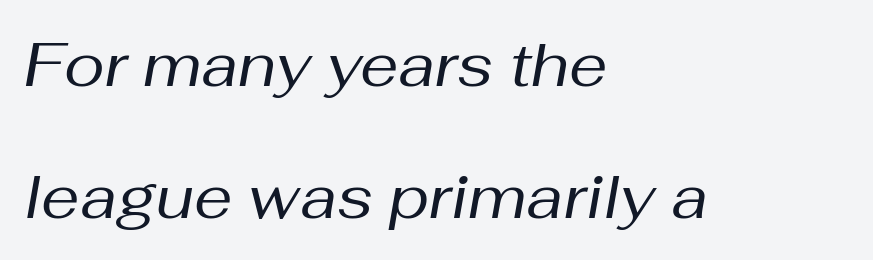
Think of a printed novel: that variable character pitch is what you see here. The weight would be labelled regular, book, light, or lighter still. You could call the tracking neutral — neither tight nor loose. The whole block is typeset with a tilt.
